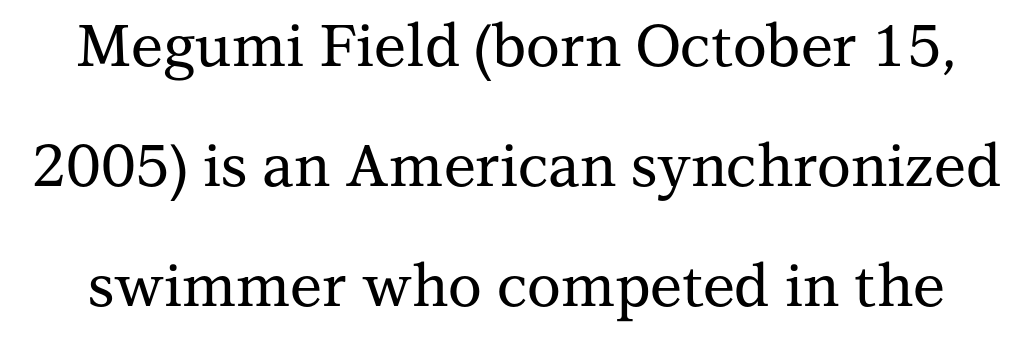
{"serif": "yes", "italic": "no", "width": "normal", "stroke_contrast": "medium", "x_height": "medium", "monospaced": "no", "underline": "no", "line_spacing": "loose", "line_spacing_ratio": 2.07, "letter_spacing": "normal", "letter_spacing_em": 0.0, "glyph_px": 58}
